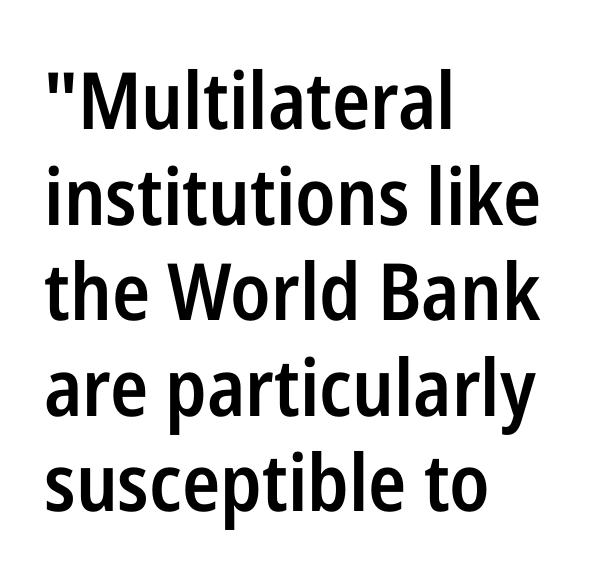
Q: Is the text bold? A: Semi-bold.
Q: Is the text italic (slanted)? A: No, it is upright.
Q: Is the typeface a serif or a sans-serif typeface? A: Sans-serif.
Q: Is the text underlined? A: No.
Q: How is the paragraph aligned? A: Left-aligned.
Q: Is the spacing between letters normal or unusually wide? A: Normal.
Q: Width (condensed, normal, or wide)? A: Condensed.
Q: Stroke contrast? A: Low.
Q: x-height? A: Medium.
Q: Monospaced? A: No.
